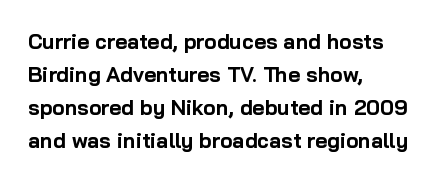
The image shows 21 px bold type, upright; set left-aligned, normal line spacing (1.57x), normal letter spacing, not underlined.
